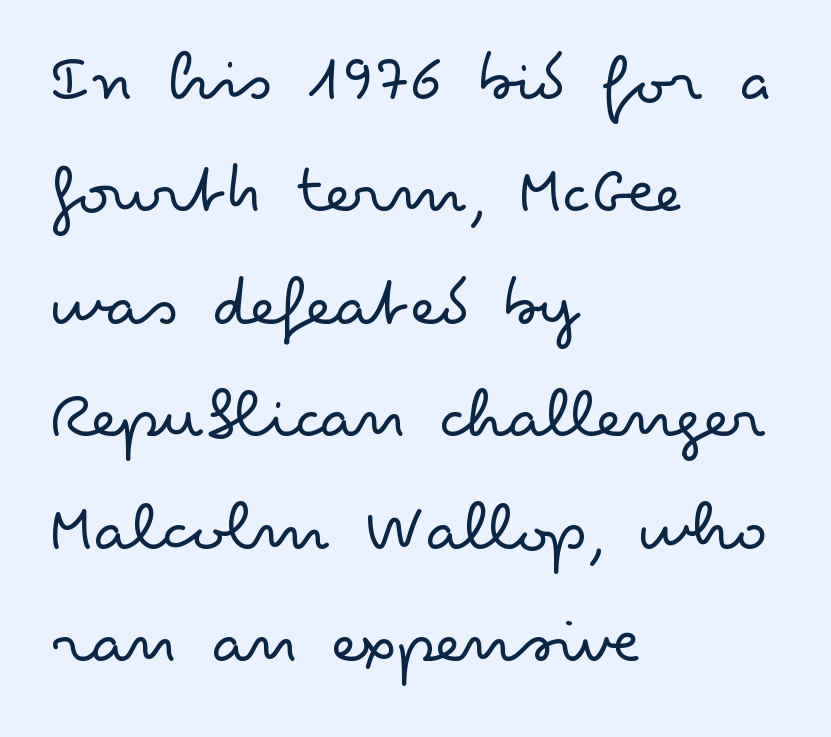
{"serif": "no", "italic": "no", "bold": "no", "weight": "light", "width": "wide", "stroke_contrast": "low", "x_height": "small", "monospaced": "no", "underline": "no", "align": "left", "line_spacing": "normal", "line_spacing_ratio": 1.54, "letter_spacing": "normal", "letter_spacing_em": 0.0, "glyph_px": 73}
